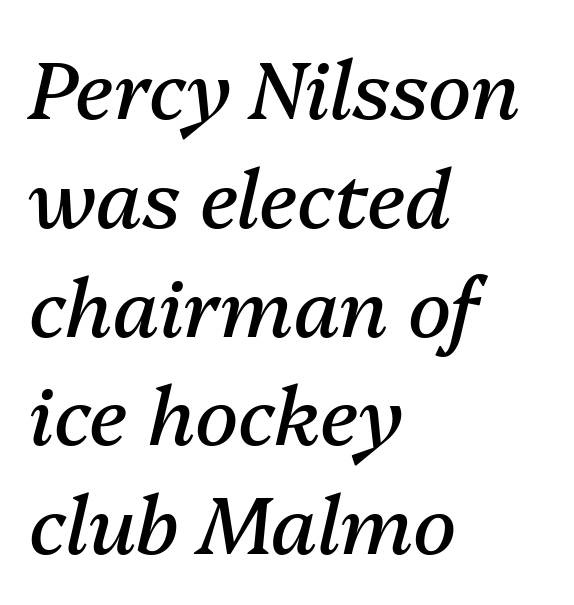
Q: Is the text bold? A: No.
Q: Is the text italic (slanted)? A: Yes, it leans right by about 13 degrees.
Q: Is the text underlined? A: No.
Q: How is the paragraph aligned? A: Left-aligned.
Q: Is the spacing between letters normal or unusually wide? A: Normal.
Q: Is the spacing between lines tight, normal or loose? A: Normal.
Q: Width (condensed, normal, or wide)? A: Normal.
Q: Stroke contrast? A: Medium.
Q: x-height? A: Medium.
Q: Monospaced? A: No.
